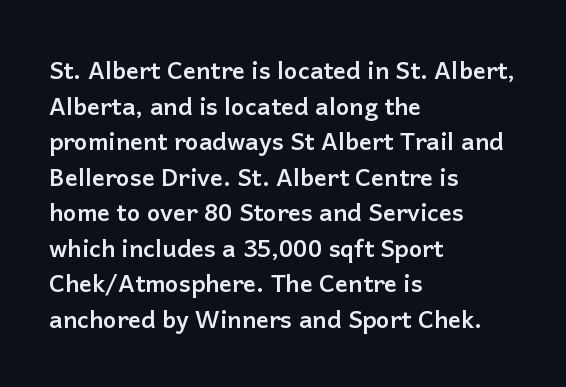
The image shows 24 px bold type, upright; set left-aligned, normal line spacing (1.48x), normal letter spacing, not underlined.
